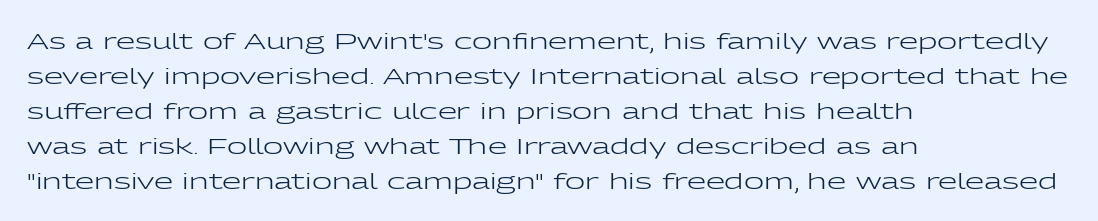
Every stem runs plumb, perpendicular to the baseline. Ink coverage per letter is moderate at most. Does extra space separate the letters? No, they use regular spacing. Line starts are locked; line ends wander. If you measured baseline to baseline, you'd find a middling distance.
